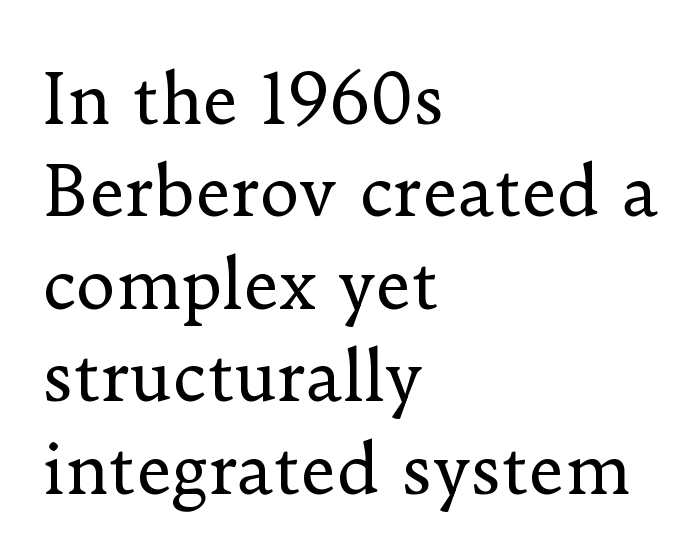
Q: Is the text bold? A: No.
Q: Is the text italic (slanted)? A: No, it is upright.
Q: Is the typeface a serif or a sans-serif typeface? A: Serif.
Q: Is the text underlined? A: No.
Q: How is the paragraph aligned? A: Left-aligned.
Q: Is the spacing between letters normal or unusually wide? A: Normal.
Q: Is the spacing between lines tight, normal or loose? A: Normal.
Q: Width (condensed, normal, or wide)? A: Normal.
Q: Stroke contrast? A: Low.
Q: x-height? A: Small.
Q: Monospaced? A: No.
